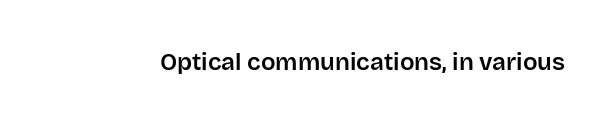
Observe the ordinary spacing: letters are neighbours, not strangers. Underline: absent. Rendered with straight, roman letterforms.
